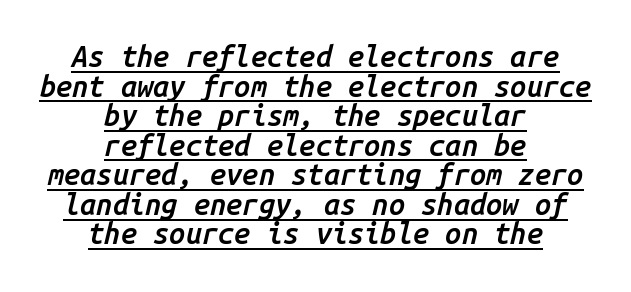
{"italic": "yes", "lean": "right", "slant_degrees": 14, "bold": "semi", "weight": "semibold", "width": "normal", "stroke_contrast": "low", "x_height": "medium", "monospaced": "yes", "underline": "yes", "align": "center", "line_spacing": "tight", "line_spacing_ratio": 1.02, "letter_spacing": "normal", "letter_spacing_em": 0.0, "glyph_px": 29}
